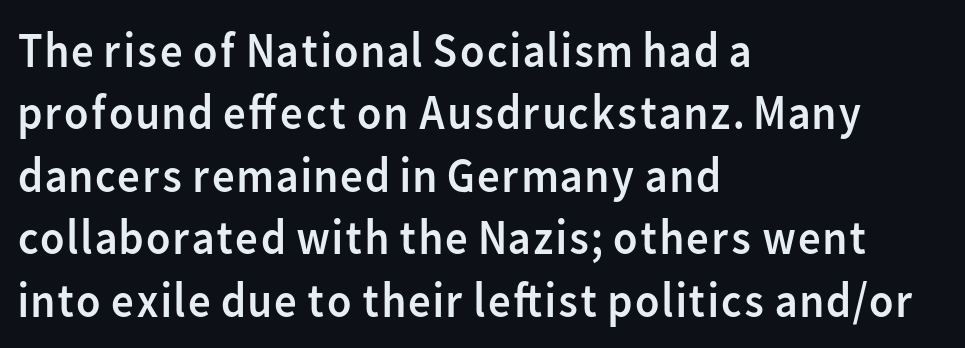
Q: Is the text bold? A: No.
Q: Is the text italic (slanted)? A: No, it is upright.
Q: Is the typeface a serif or a sans-serif typeface? A: Sans-serif.
Q: Is the text underlined? A: No.
Q: How is the paragraph aligned? A: Left-aligned.
Q: Is the spacing between letters normal or unusually wide? A: Normal.
Q: Is the spacing between lines tight, normal or loose? A: Normal.
Q: Width (condensed, normal, or wide)? A: Normal.
Q: Stroke contrast? A: Low.
Q: x-height? A: Medium.
Q: Monospaced? A: No.
